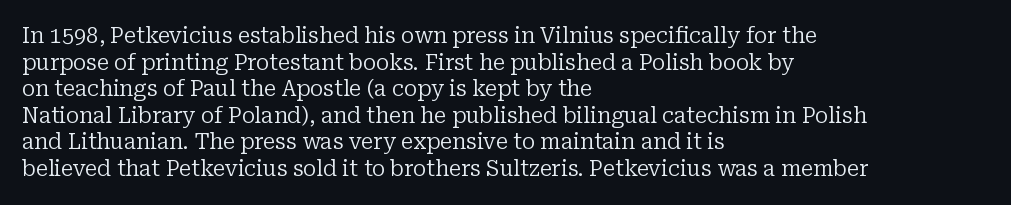
Q: Is the text bold? A: No.
Q: Is the text italic (slanted)? A: No, it is upright.
Q: Is the text underlined? A: No.
Q: How is the paragraph aligned? A: Left-aligned.
Q: Is the spacing between letters normal or unusually wide? A: Normal.
